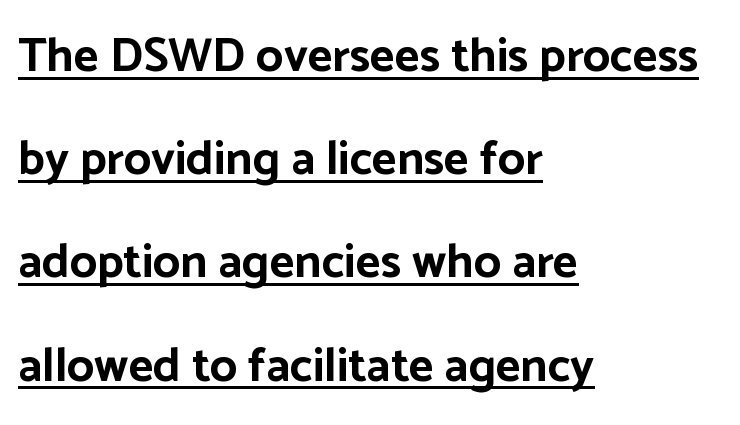
{"serif": "no", "italic": "no", "bold": "yes", "weight": "bold", "width": "normal", "stroke_contrast": "low", "x_height": "medium", "monospaced": "no", "underline": "yes", "align": "left", "line_spacing": "loose", "line_spacing_ratio": 2.15, "letter_spacing": "normal", "letter_spacing_em": 0.0, "glyph_px": 48}
